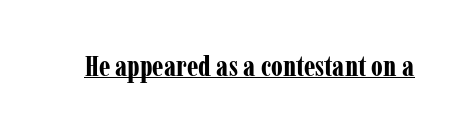
Q: Is the text bold? A: Yes.
Q: Is the text italic (slanted)? A: No, it is upright.
Q: Is the typeface a serif or a sans-serif typeface? A: Serif.
Q: Is the text underlined? A: Yes.
Q: Is the spacing between letters normal or unusually wide? A: Normal.
Q: Width (condensed, normal, or wide)? A: Condensed.
Q: Stroke contrast? A: Low.
Q: x-height? A: Medium.
Q: Monospaced? A: No.
